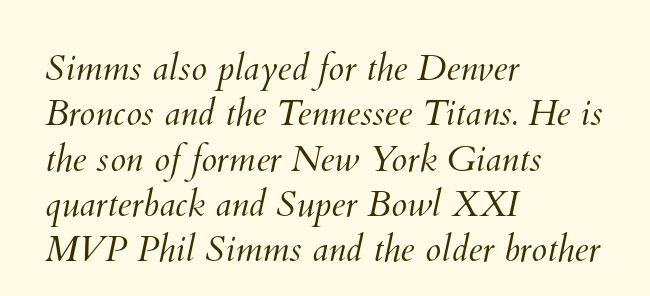
Q: Is the text bold? A: No.
Q: Is the text underlined? A: No.
Q: How is the paragraph aligned? A: Left-aligned.
Q: Is the spacing between letters normal or unusually wide? A: Normal.
Q: Is the spacing between lines tight, normal or loose? A: Normal.
Q: Width (condensed, normal, or wide)? A: Normal.
Q: Stroke contrast? A: Medium.
Q: x-height? A: Small.
Q: Monospaced? A: No.
